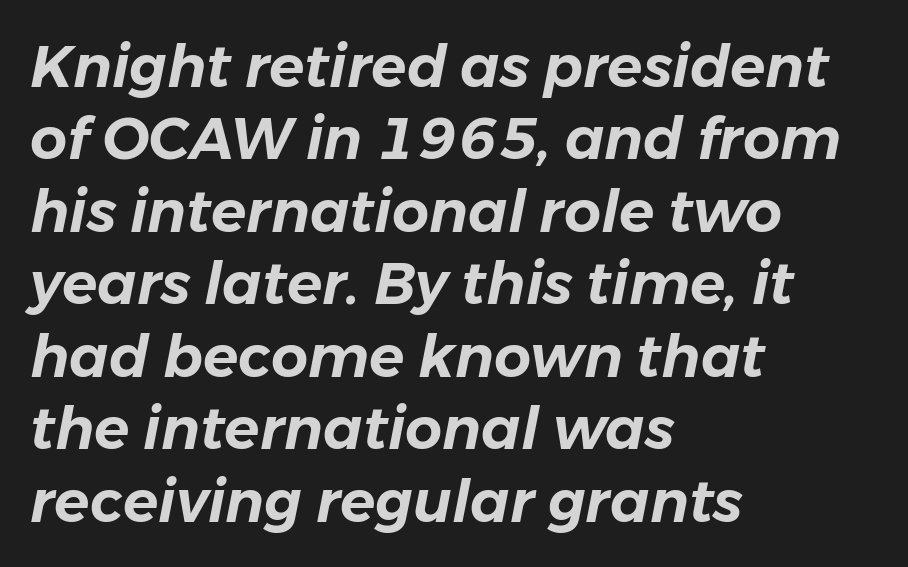
Words float on clear page, feet unadorned. Honestly, the row spacing looks completely unremarkable. The font's italic variant was chosen for this text. Do the characters align in a grid? No, the font is proportional.
